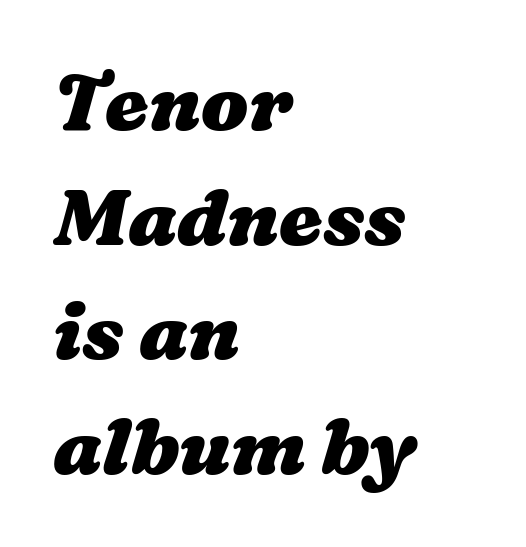
Q: Is the text bold? A: Yes.
Q: Is the text underlined? A: No.
Q: How is the paragraph aligned? A: Left-aligned.
Q: Is the spacing between letters normal or unusually wide? A: Normal.
Q: Is the spacing between lines tight, normal or loose? A: Normal.
Q: Width (condensed, normal, or wide)? A: Wide.
Q: Stroke contrast? A: Medium.
Q: x-height? A: Medium.
Q: Monospaced? A: No.
